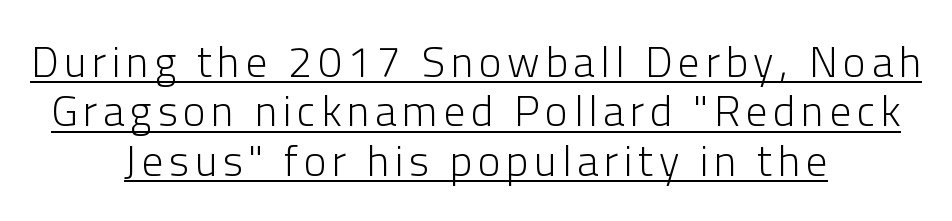
The image shows 43 px light sans-serif type, upright; set centered, tight line spacing (1.15x), underlined; low stroke contrast and a medium x-height.
